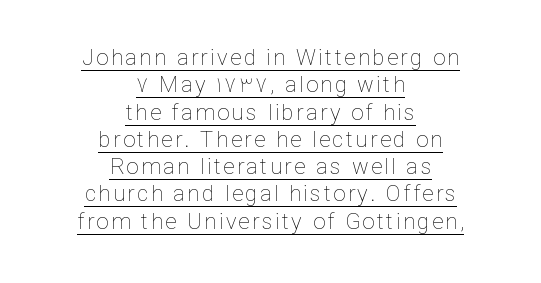
The image shows 22 px text type, upright; set centered, line spacing 1.24x, underlined.
